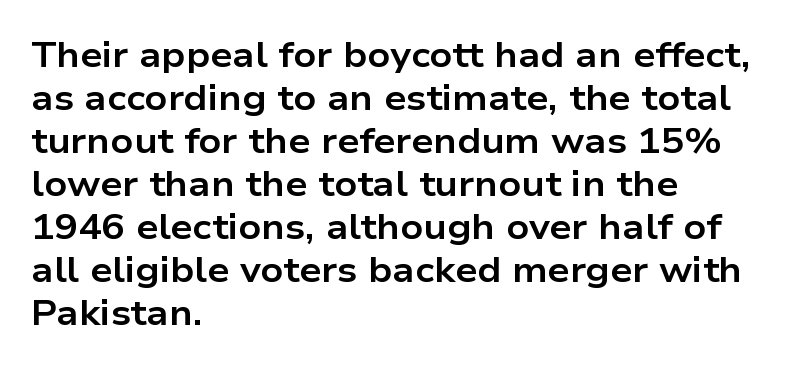
Q: Is the text bold? A: Yes.
Q: Is the text italic (slanted)? A: No, it is upright.
Q: Is the typeface a serif or a sans-serif typeface? A: Sans-serif.
Q: Is the text underlined? A: No.
Q: How is the paragraph aligned? A: Left-aligned.
Q: Is the spacing between letters normal or unusually wide? A: Normal.
Q: Width (condensed, normal, or wide)? A: Wide.
Q: Stroke contrast? A: Low.
Q: x-height? A: Medium.
Q: Monospaced? A: No.
